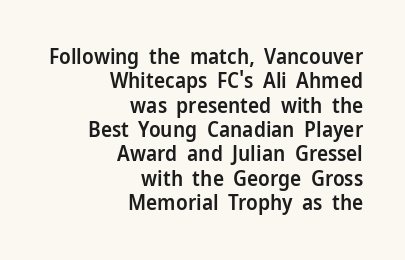
{"italic": "no", "bold": "semi", "underline": "no", "align": "right", "line_spacing_ratio": 1.16, "letter_spacing": "normal", "letter_spacing_em": 0.0, "glyph_px": 21}
